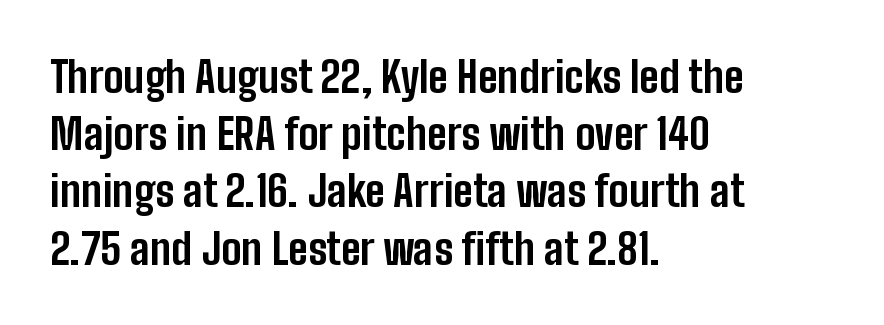
Q: Is the text bold? A: Yes.
Q: Is the text italic (slanted)? A: No, it is upright.
Q: Is the typeface a serif or a sans-serif typeface? A: Sans-serif.
Q: Is the text underlined? A: No.
Q: How is the paragraph aligned? A: Left-aligned.
Q: Is the spacing between letters normal or unusually wide? A: Normal.
Q: Is the spacing between lines tight, normal or loose? A: Normal.
Q: Width (condensed, normal, or wide)? A: Condensed.
Q: Stroke contrast? A: Low.
Q: x-height? A: Medium.
Q: Monospaced? A: No.
